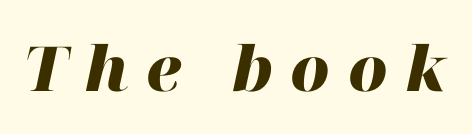
{"italic": "yes", "lean": "right", "slant_degrees": 12, "bold": "yes", "weight": "heavy", "width": "normal", "stroke_contrast": "high", "x_height": "medium", "monospaced": "no", "underline": "no", "letter_spacing": "wide", "letter_spacing_em": 0.28, "glyph_px": 62}
